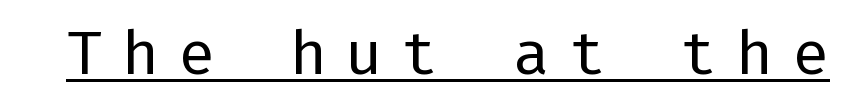
{"serif": "no", "italic": "no", "bold": "no", "weight": "regular", "width": "normal", "stroke_contrast": "low", "x_height": "medium", "underline": "yes", "letter_spacing": "wide", "letter_spacing_em": 0.3, "glyph_px": 62}
